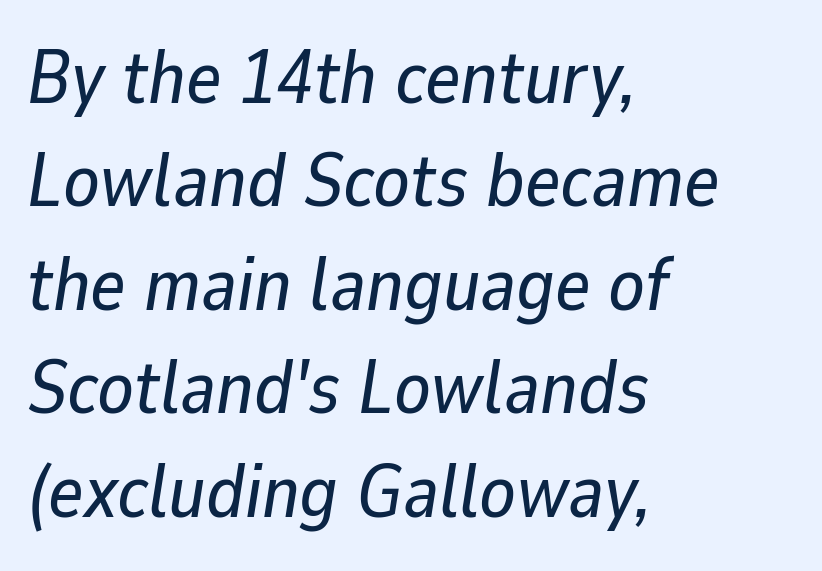
Here the designer chose a conventional face with non-uniform glyph widths. Slant detected: the letters are inclined. The gap between lines stays unmarked. Successive baselines arrive at the customary interval.
